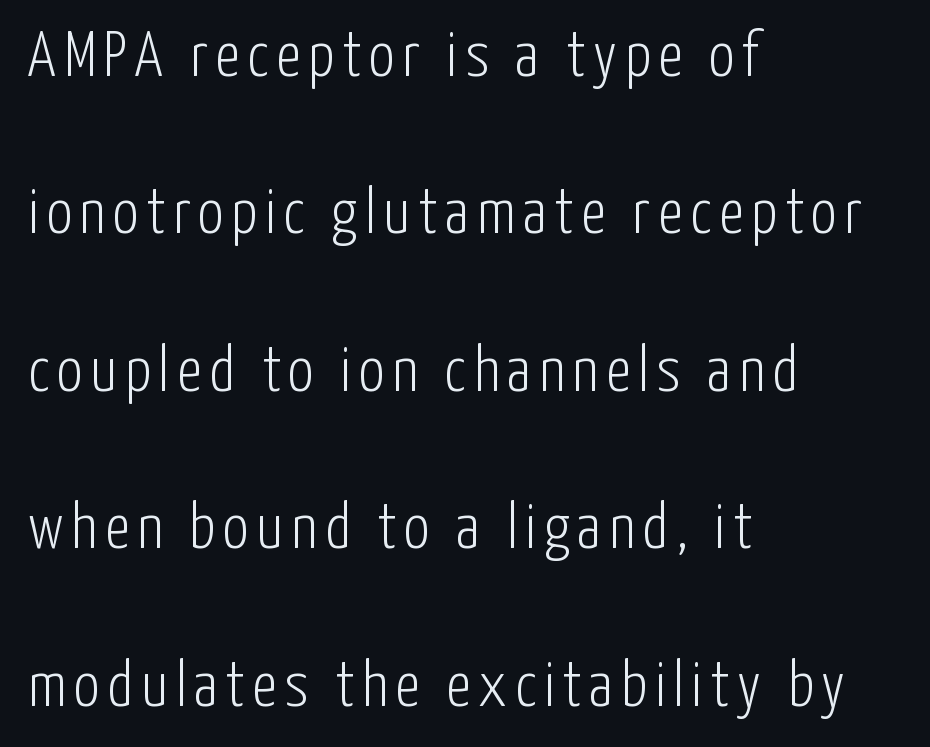
{"serif": "no", "italic": "no", "bold": "no", "weight": "light", "width": "condensed", "stroke_contrast": "low", "x_height": "medium", "monospaced": "no", "underline": "no", "align": "left", "line_spacing": "loose", "line_spacing_ratio": 2.46, "glyph_px": 64}
